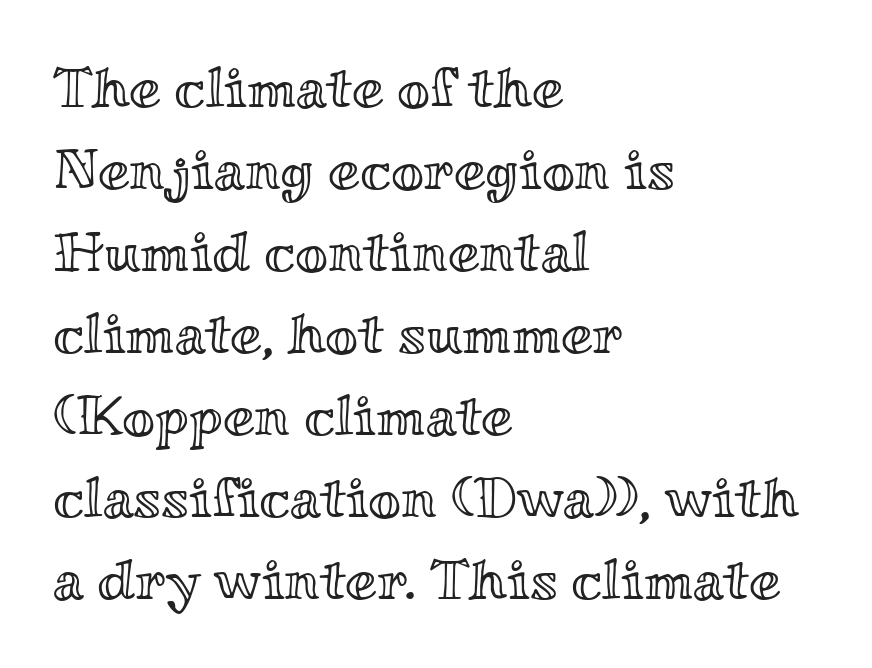
A typesetter would call this proportional, since set widths differ per character. One-word summary of the alignment: left. Is the letter spacing exaggerated? No — it looks like the ordinary default. Every stem runs plumb, perpendicular to the baseline. The lines sit at an ordinary, default distance from one another.
